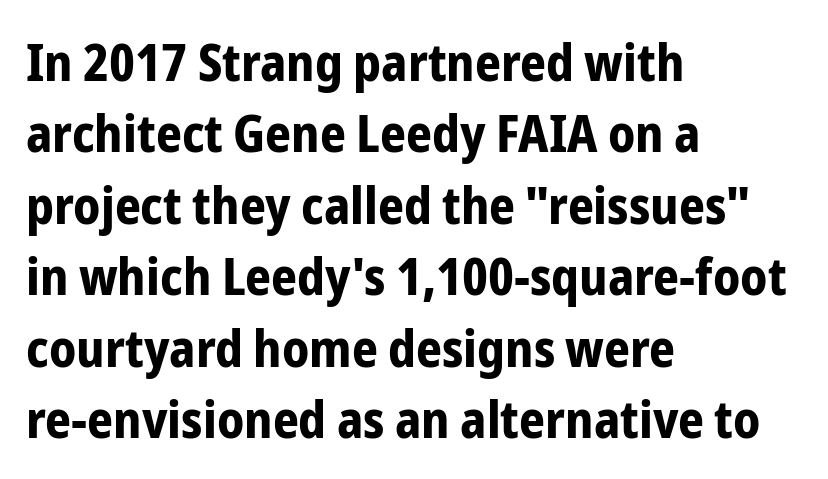
Q: Is the text bold? A: Yes.
Q: Is the text italic (slanted)? A: No, it is upright.
Q: Is the typeface a serif or a sans-serif typeface? A: Sans-serif.
Q: Is the text underlined? A: No.
Q: How is the paragraph aligned? A: Left-aligned.
Q: Is the spacing between letters normal or unusually wide? A: Normal.
Q: Is the spacing between lines tight, normal or loose? A: Normal.
Q: Width (condensed, normal, or wide)? A: Condensed.
Q: Stroke contrast? A: Low.
Q: x-height? A: Medium.
Q: Monospaced? A: No.
